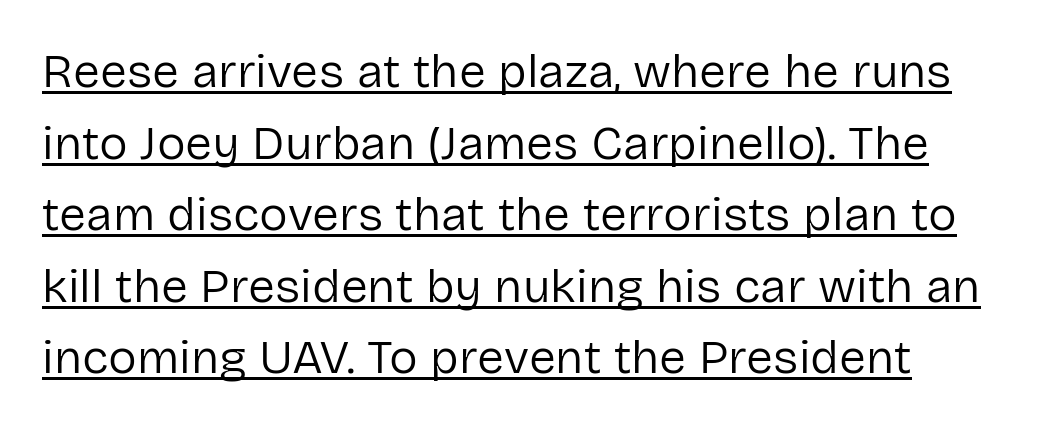
{"serif": "no", "italic": "no", "bold": "no", "weight": "regular", "width": "normal", "stroke_contrast": "low", "x_height": "medium", "monospaced": "no", "underline": "yes", "line_spacing": "normal", "line_spacing_ratio": 1.49, "letter_spacing": "normal", "letter_spacing_em": 0.0, "glyph_px": 48}
